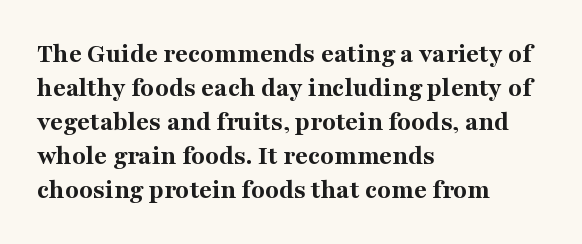
The image shows 28 px bold serif type, upright; set left-aligned, line spacing 1.21x, normal letter spacing, not underlined; medium stroke contrast and a medium x-height.
